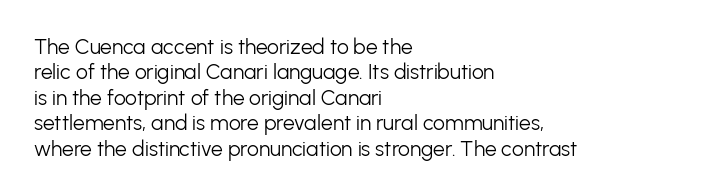
A bare baseline throughout the passage. Line beginnings align vertically; line endings do not. This sample uses plain, unmodified letter spacing. Posture: straight, roman, zero tilt. Is this a heavy cut? Hardly; it is regular or lighter.
